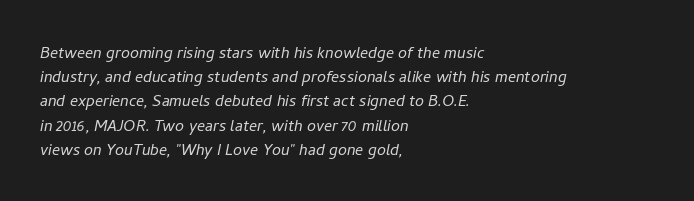
There is no visible air inserted between adjacent glyphs. The letterforms sit at book weight or below. Beneath every word, the page is bare. The rendering anchors every line to the left-hand side. A typesetter would mark this as italic.
